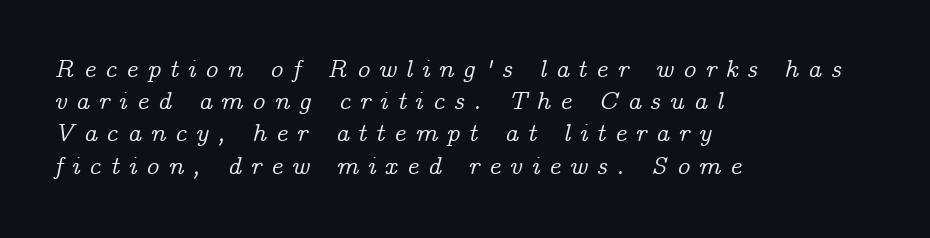
Check under the words: just untouched page. The face used here is rendered with a markedly widened letterfit. All the whitespace from short lines collects on the right. Notice how the stems are inclined rather than vertical — that's the hallmark of italics. The designer left line spacing at the default.
